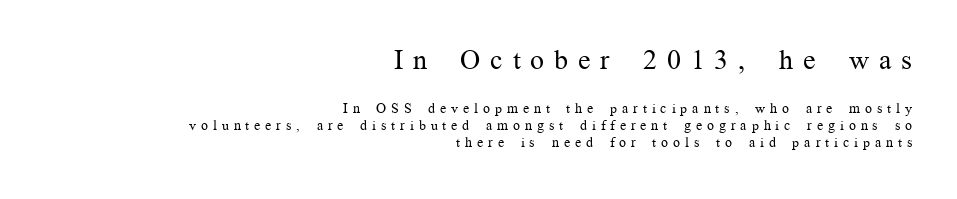
The rendering shows small feet on the letterforms — a serif design. This is not heavy type; no bold has been used. Varying glyph widths throughout — classic text-font behaviour. The ragged edge is on the left, which tells us the setting is flush right. The initial chunk of copy outweighs the following chunk in type size.
